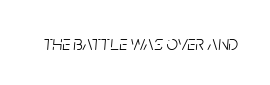
The image shows 20 px text type, italic (leaning right); set normal letter spacing, not underlined.
